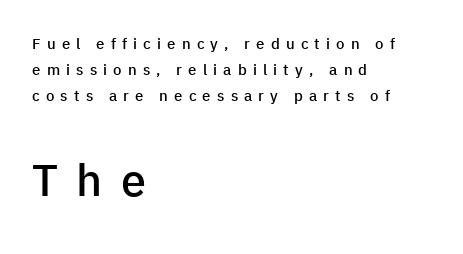
{"serif": "no", "italic": "no", "bold": "semi", "weight": "semibold", "width": "normal", "stroke_contrast": "low", "x_height": "medium", "monospaced": "no", "underline": "no", "align": "left", "line_spacing_ratio": 1.72, "letter_spacing": "wide", "letter_spacing_em": 0.41, "larger_block": "second", "size_ratio": 3.0, "glyph_px": 45}
